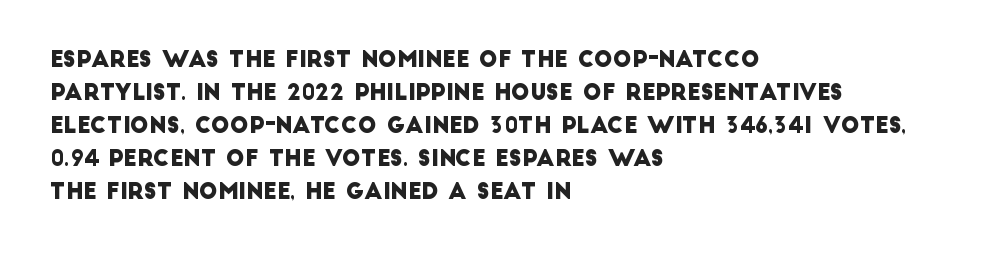
The image shows 22 px text type; set left-aligned, normal line spacing (1.5x), normal letter spacing, not underlined.
